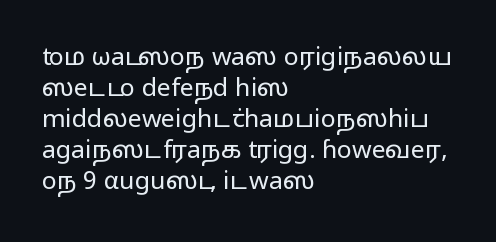
The image shows 25 px text type, upright; set left-aligned, line spacing 1.24x, normal letter spacing, not underlined.
